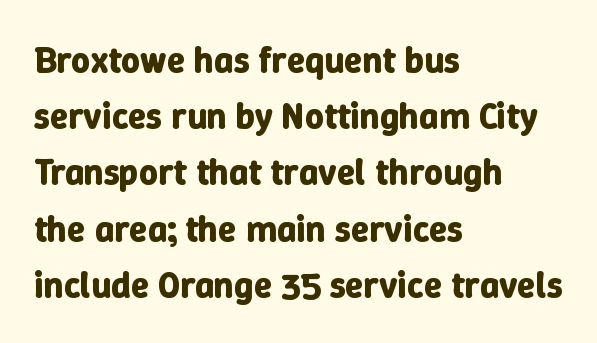
Q: Is the text bold? A: Yes.
Q: Is the text italic (slanted)? A: No, it is upright.
Q: Is the text underlined? A: No.
Q: How is the paragraph aligned? A: Left-aligned.
Q: Is the spacing between letters normal or unusually wide? A: Normal.
Q: Is the spacing between lines tight, normal or loose? A: Normal.
Q: Width (condensed, normal, or wide)? A: Normal.
Q: Stroke contrast? A: Low.
Q: x-height? A: Medium.
Q: Monospaced? A: No.
